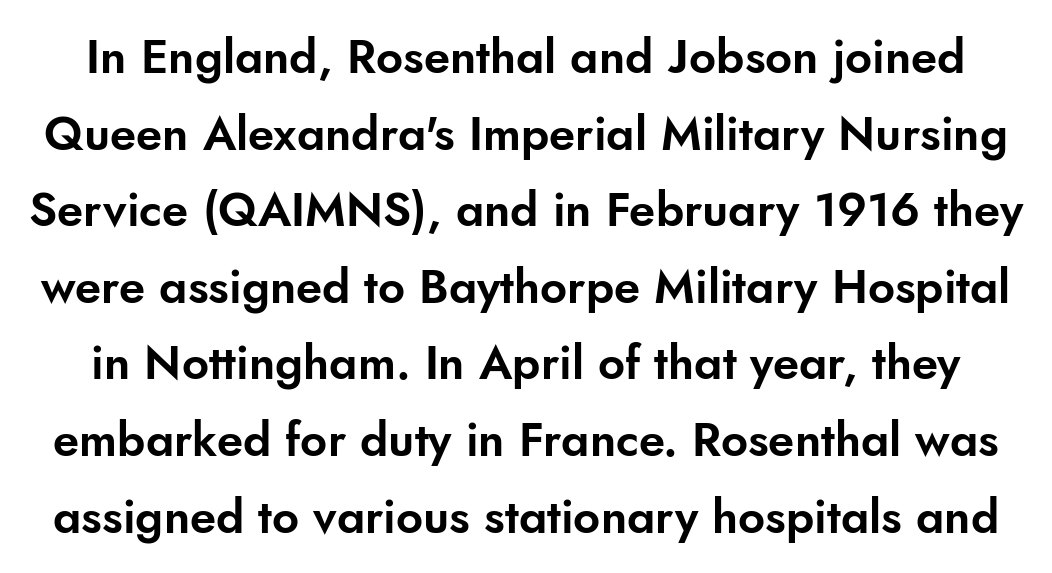
What's the leading like? Ordinary, nothing unusual. The face used here is proportionally spaced, like ordinary book or web type. A clean baseline with only descenders dipping below it. Spacing between characters is what you'd get straight out of the box.
